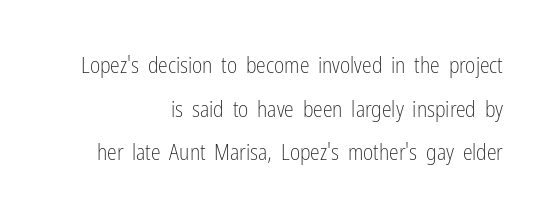
Q: Is the text bold? A: No.
Q: Is the text italic (slanted)? A: No, it is upright.
Q: Is the text underlined? A: No.
Q: How is the paragraph aligned? A: Right-aligned.
Q: Is the spacing between letters normal or unusually wide? A: Normal.
Q: Is the spacing between lines tight, normal or loose? A: Loose.
